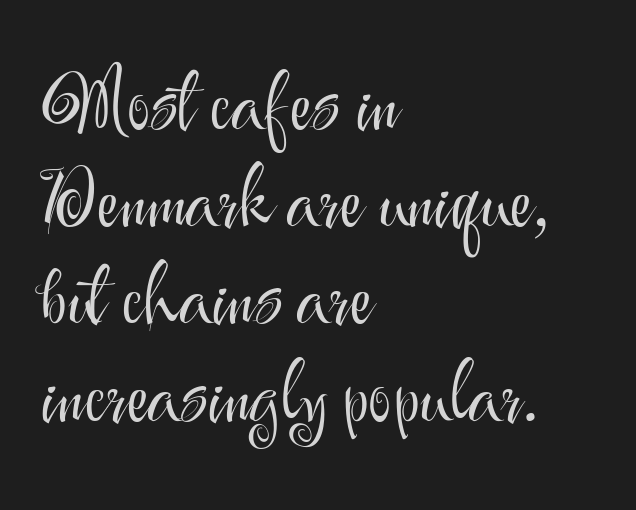
Q: Is the text bold? A: No.
Q: Is the typeface a serif or a sans-serif typeface? A: Sans-serif.
Q: Is the text underlined? A: No.
Q: How is the paragraph aligned? A: Left-aligned.
Q: Is the spacing between letters normal or unusually wide? A: Normal.
Q: Width (condensed, normal, or wide)? A: Normal.
Q: Stroke contrast? A: Medium.
Q: x-height? A: Small.
Q: Monospaced? A: No.
